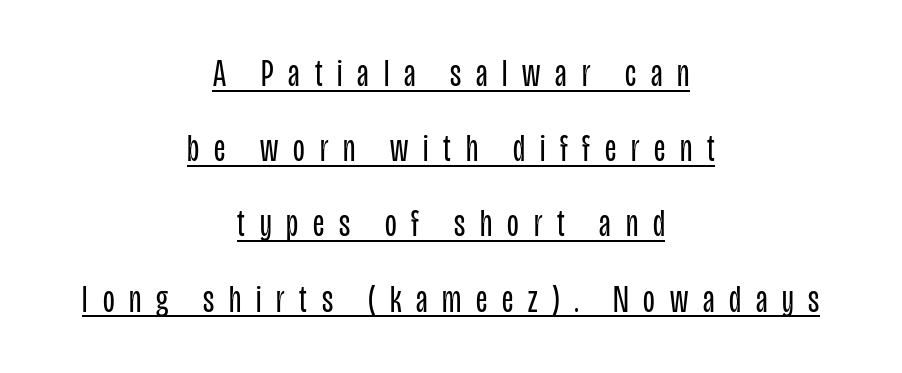
{"serif": "no", "italic": "no", "bold": "no", "weight": "regular", "width": "condensed", "stroke_contrast": "low", "x_height": "large", "monospaced": "no", "underline": "yes", "align": "center", "line_spacing": "loose", "line_spacing_ratio": 1.98, "letter_spacing": "wide", "letter_spacing_em": 0.39, "glyph_px": 38}
